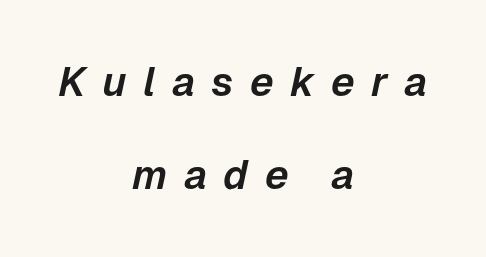
The passage shown leans; its letterforms are oblique. Unmarked baselines from the first word to the last. Loosely led — the rows are spread out. Varying glyph widths throughout — classic text-font behaviour. There is plenty of visible air inserted between adjacent glyphs.
